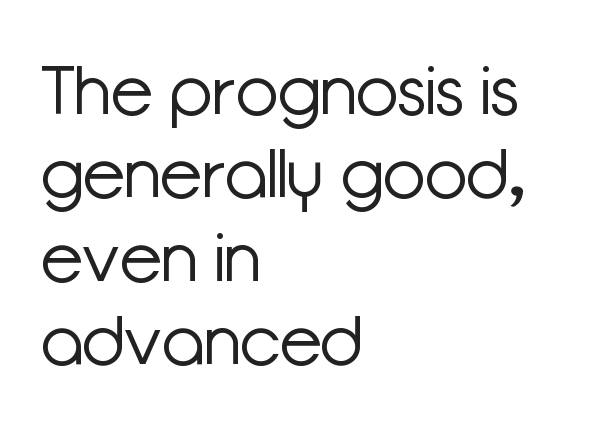
Tracking here is standard; glyphs follow each other at the usual distance. Just letters on the line, the space beneath them empty. The compositor pushed each line to the left boundary. A sans-serif font was chosen for this passage. Characters remain perfectly vertical along every line.
